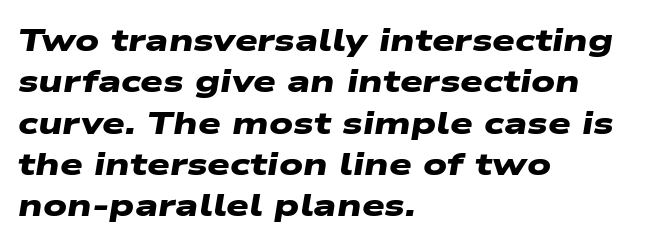
The image shows 32 px heavy, wide sans-serif type; set left-aligned, normal line spacing (1.29x), normal letter spacing, not underlined; low stroke contrast and a medium x-height.
